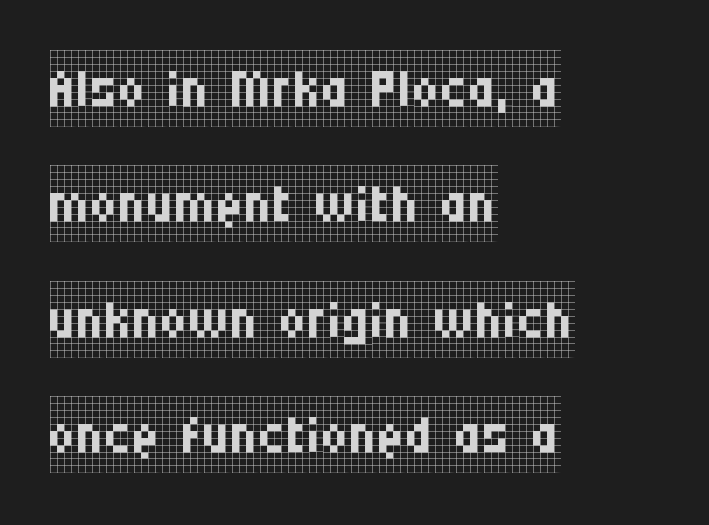
{"serif": "yes", "italic": "no", "bold": "no", "weight": "regular", "width": "condensed", "stroke_contrast": "low", "x_height": "large", "monospaced": "no", "underline": "no", "align": "left", "line_spacing": "normal", "line_spacing_ratio": 1.5, "letter_spacing": "normal", "letter_spacing_em": 0.0, "glyph_px": 77}
